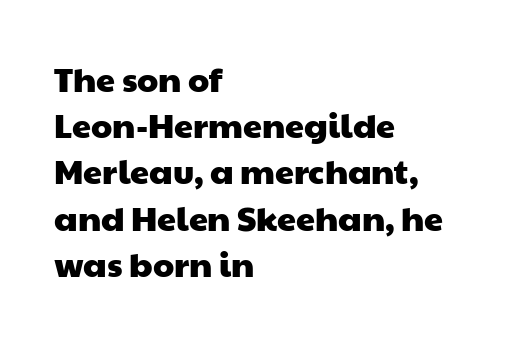
{"serif": "no", "width": "wide", "stroke_contrast": "low", "x_height": "medium", "monospaced": "no", "underline": "no", "align": "left", "line_spacing": "normal", "line_spacing_ratio": 1.36, "letter_spacing": "normal", "letter_spacing_em": 0.0, "glyph_px": 34}
